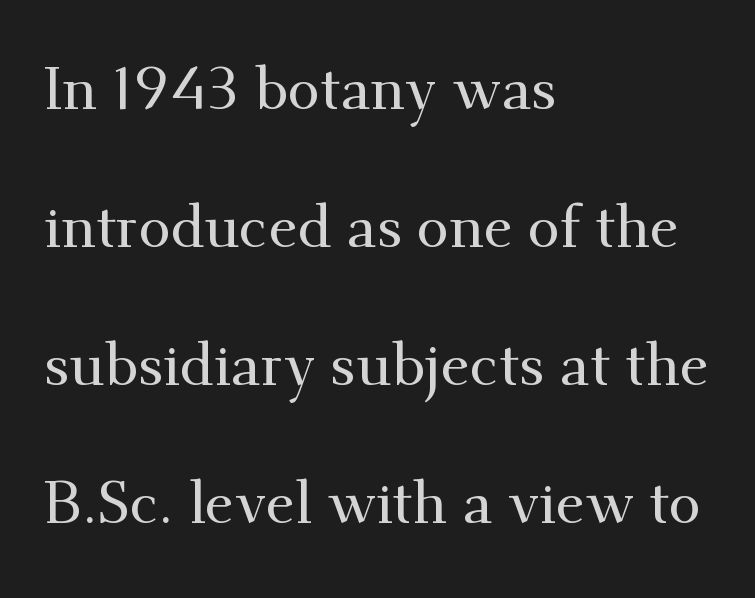
Q: Is the text italic (slanted)? A: No, it is upright.
Q: Is the typeface a serif or a sans-serif typeface? A: Serif.
Q: Is the text underlined? A: No.
Q: How is the paragraph aligned? A: Left-aligned.
Q: Is the spacing between letters normal or unusually wide? A: Normal.
Q: Is the spacing between lines tight, normal or loose? A: Loose.
Q: Width (condensed, normal, or wide)? A: Normal.
Q: Stroke contrast? A: Medium.
Q: x-height? A: Small.
Q: Monospaced? A: No.
